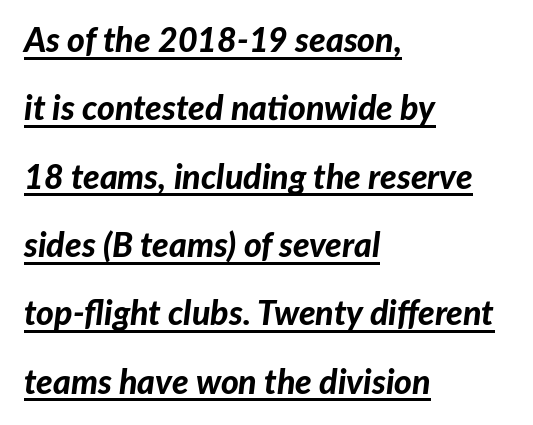
The rendering uses a bold face; every stroke is thick and dark. The sample's only ornament is a line tracing under the words. A student would call this left alignment; a typographer would say flush left, rag right. Character widths vary here, with narrow letters taking less room than wide ones. The face used here has a pronounced slope to its letters.
